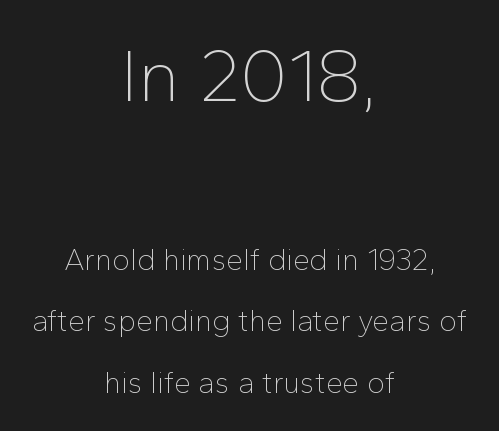
Interline gaps are noticeably wide in this sample. If you squint, the top block still reads clearly — it's the larger of the two. Note the varied advance widths — an 'i' is clearly narrower than an 'm'. Upright lettering throughout. Weight: not bold — regular or lighter.
